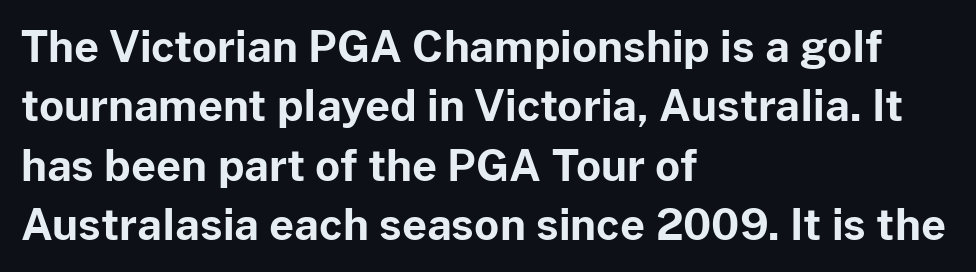
The image shows 43 px bold sans-serif type, upright; set left-aligned, normal line spacing (1.38x), normal letter spacing, not underlined; low stroke contrast and a medium x-height.
